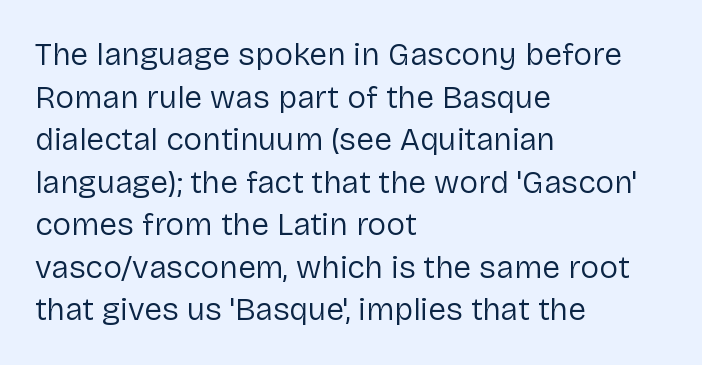
Looks like regular typesetting: each glyph gets only the width it needs. The font family rendered here belongs to the sans-serif group. Each stroke keeps to a modest, everyday thickness or less. Decoration check: the copy has no underline.
